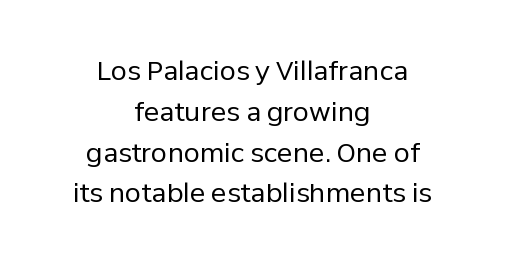
Q: Is the text bold? A: No.
Q: Is the text italic (slanted)? A: No, it is upright.
Q: Is the text underlined? A: No.
Q: How is the paragraph aligned? A: Centered.
Q: Is the spacing between letters normal or unusually wide? A: Normal.
Q: Is the spacing between lines tight, normal or loose? A: Normal.
